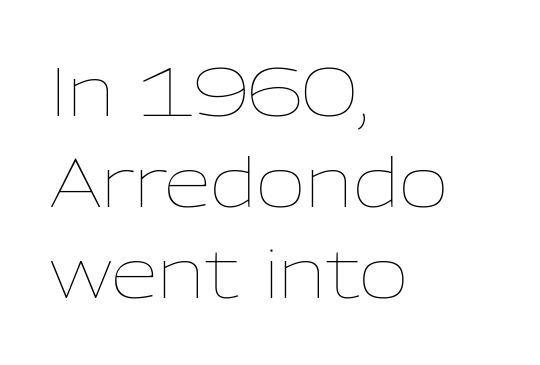
Q: Is the text bold? A: No.
Q: Is the text italic (slanted)? A: No, it is upright.
Q: Is the text underlined? A: No.
Q: How is the paragraph aligned? A: Left-aligned.
Q: Is the spacing between letters normal or unusually wide? A: Normal.
Q: Is the spacing between lines tight, normal or loose? A: Normal.
Q: Width (condensed, normal, or wide)? A: Normal.
Q: Stroke contrast? A: Low.
Q: x-height? A: Medium.
Q: Monospaced? A: No.
